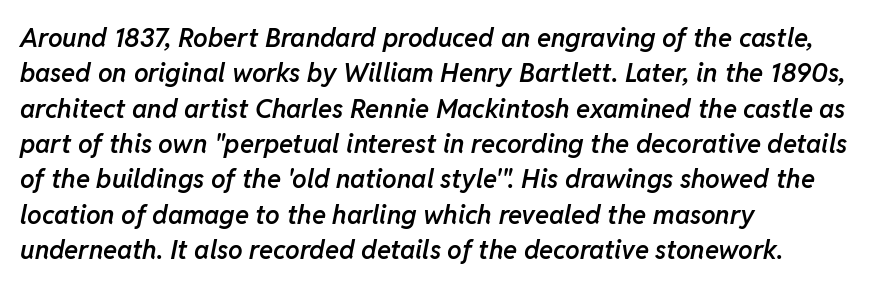
The image shows 26 px text type, italic (leaning right); set left-aligned, normal line spacing (1.36x), normal letter spacing, not underlined.
